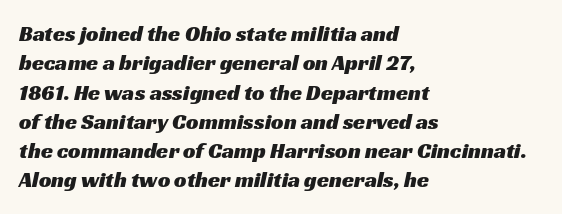
The image shows 22 px text type; set left-aligned, normal line spacing (1.33x), normal letter spacing, not underlined.
